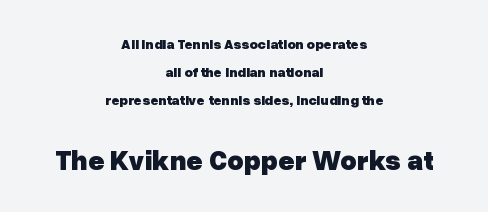
Nope, not italic — everything's standing straight. Quick note: interline space is abundant. This rendering uses center alignment, leaving both contours irregular but symmetric. Bold? Absolutely — the strokes are thick and heavy. Compare the two chunks: the lower has the greater cap height.
